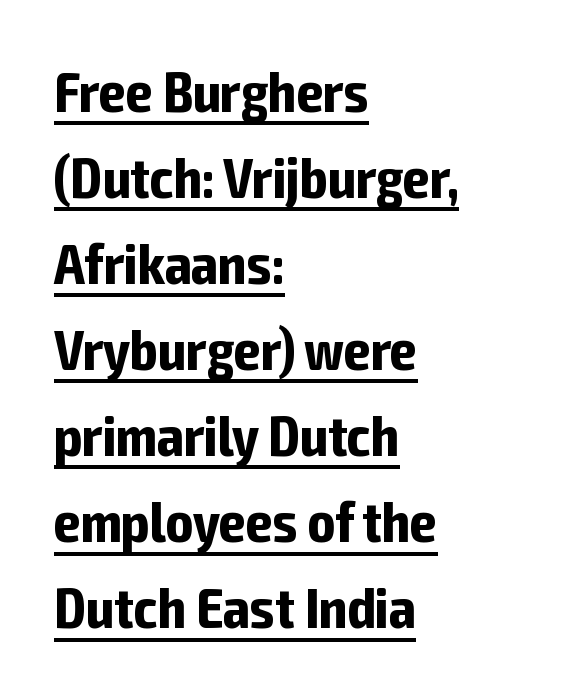
{"serif": "no", "italic": "no", "bold": "yes", "weight": "bold", "width": "condensed", "stroke_contrast": "low", "x_height": "medium", "monospaced": "no", "underline": "yes", "align": "left", "line_spacing": "normal", "line_spacing_ratio": 1.51, "letter_spacing": "normal", "letter_spacing_em": 0.0, "glyph_px": 57}
